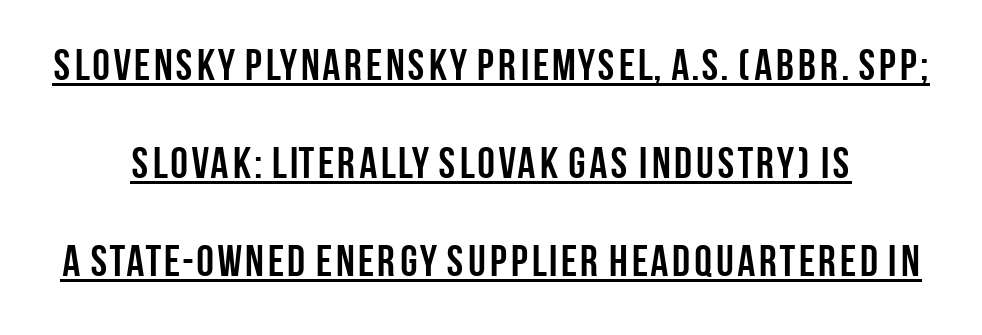
The image shows 44 px semibold, condensed sans-serif type, upright; set loose line spacing (2.23x), normal letter spacing, underlined; low stroke contrast and a large x-height.
